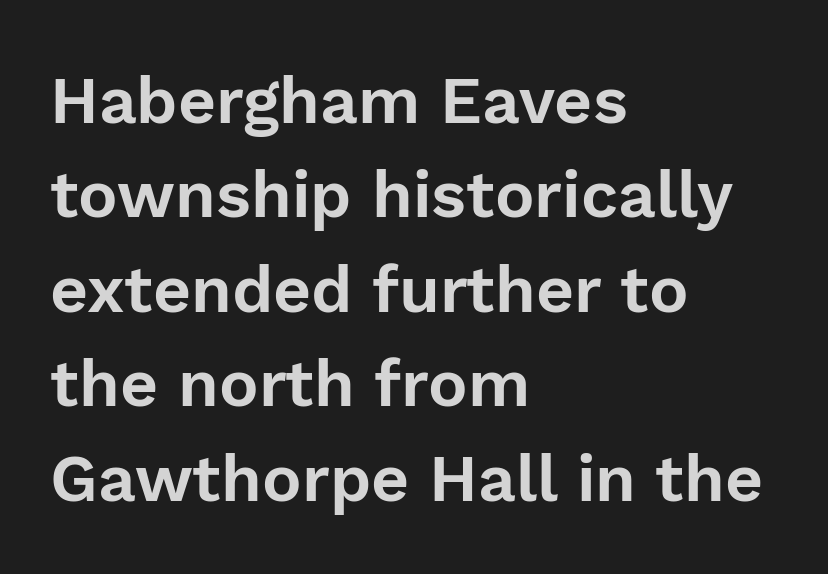
{"serif": "no", "italic": "no", "width": "normal", "stroke_contrast": "low", "x_height": "medium", "monospaced": "no", "underline": "no", "align": "left", "line_spacing": "normal", "line_spacing_ratio": 1.43, "letter_spacing": "normal", "letter_spacing_em": 0.0, "glyph_px": 66}
